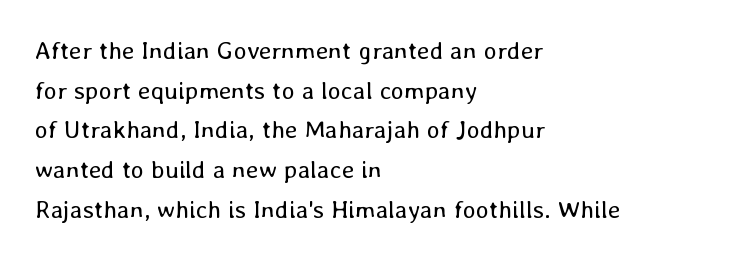
No italicization has been applied; the sample stays upright. Which margin do the lines hug? The left one — the right edge is uneven. Interline gaps are of average width in this sample. Descender tails drop into unmarked territory.
